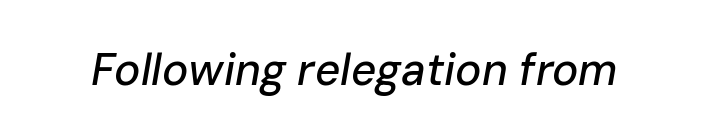
Q: Is the text italic (slanted)? A: Yes, it leans right by about 10 degrees.
Q: Is the text underlined? A: No.
Q: Is the spacing between letters normal or unusually wide? A: Normal.
Q: Width (condensed, normal, or wide)? A: Normal.
Q: Stroke contrast? A: Low.
Q: x-height? A: Medium.
Q: Monospaced? A: No.
